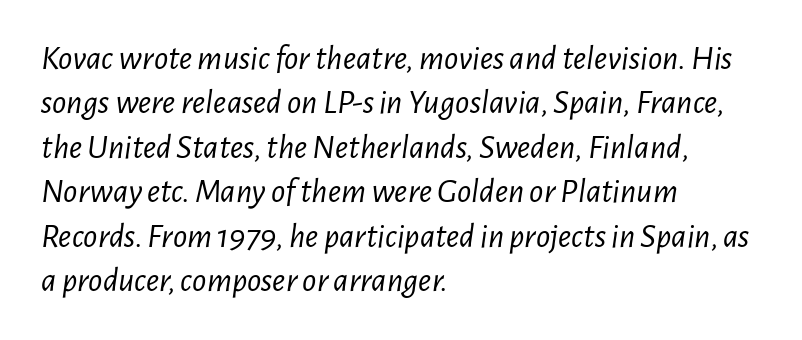
The image shows 35 px light, condensed type, italic (leaning right); set left-aligned, normal line spacing (1.27x), normal letter spacing, not underlined; low stroke contrast and a medium x-height.
